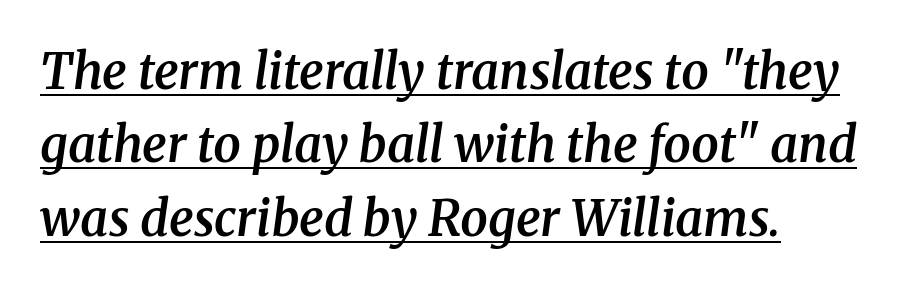
{"serif": "yes", "italic": "yes", "lean": "right", "slant_degrees": 8, "bold": "semi", "weight": "semibold", "width": "normal", "stroke_contrast": "medium", "x_height": "medium", "monospaced": "no", "underline": "yes", "align": "left", "line_spacing": "normal", "line_spacing_ratio": 1.5, "letter_spacing": "normal", "letter_spacing_em": 0.0, "glyph_px": 49}
